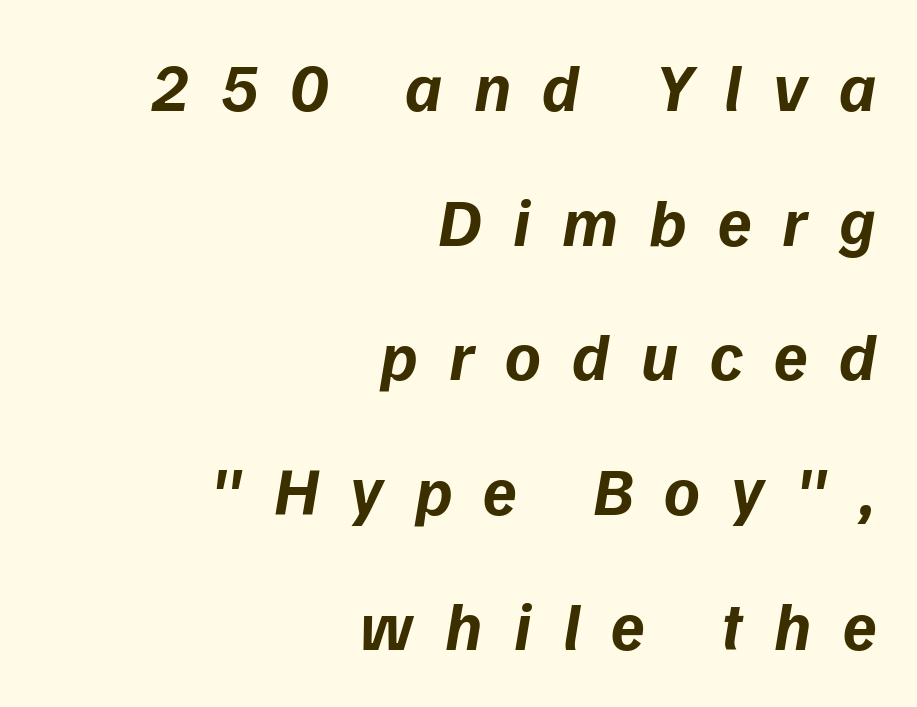
The image shows 68 px bold sans-serif type; set right-aligned, loose line spacing (1.98x), unusually wide letter spacing (+0.46 em), not underlined; low stroke contrast and a medium x-height.
